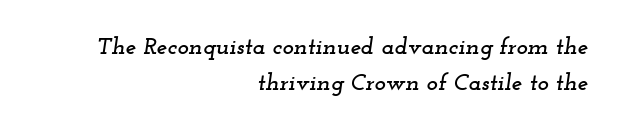
{"italic": "yes", "lean": "right", "slant_degrees": 12, "underline": "no", "align": "right", "line_spacing": "normal", "line_spacing_ratio": 1.5, "letter_spacing": "normal", "letter_spacing_em": 0.0, "glyph_px": 24}
